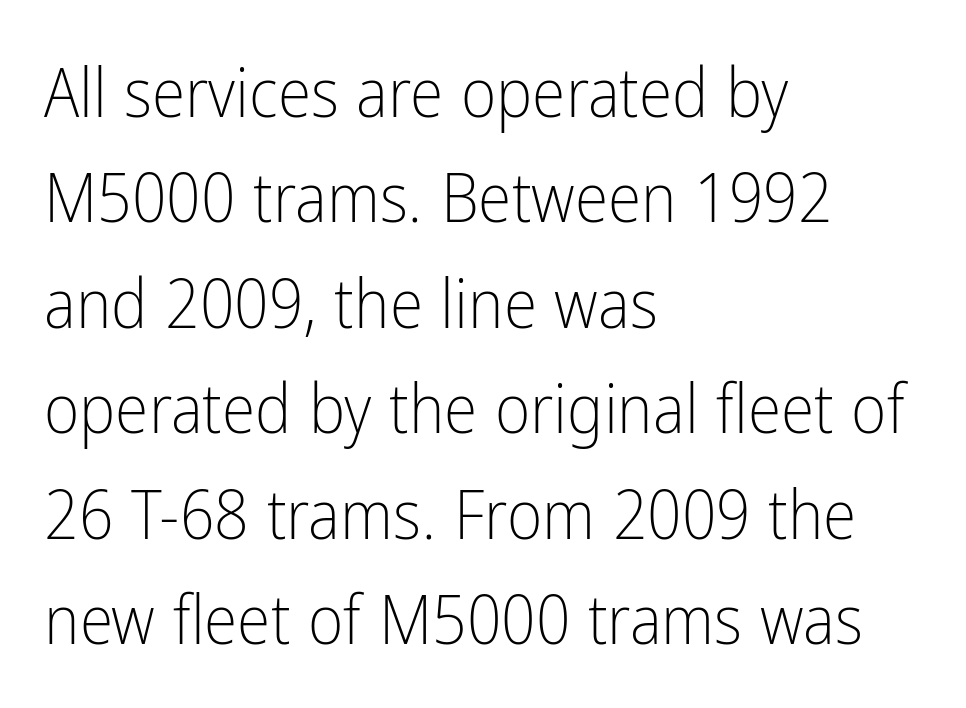
Horizontally, the lines are justified to the leading edge only. You can tell it's not italic because the verticals are truly vertical. Here the designer chose a conventional face with non-uniform glyph widths. Baseline-to-baseline distance is the conventional proportion of letter height. The letters carry no serifs — their stems end cleanly without finishing strokes.
